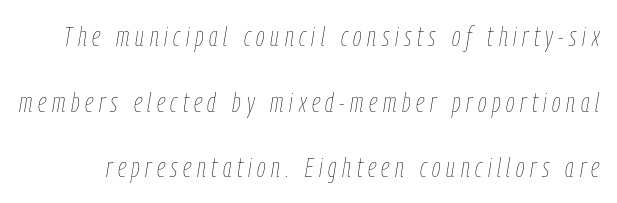
Q: Is the text bold? A: No.
Q: Is the text italic (slanted)? A: Yes, it leans right by about 9 degrees.
Q: Is the text underlined? A: No.
Q: Is the spacing between letters normal or unusually wide? A: Unusually wide.
Q: Is the spacing between lines tight, normal or loose? A: Loose.
Q: Width (condensed, normal, or wide)? A: Condensed.
Q: Stroke contrast? A: Low.
Q: x-height? A: Medium.
Q: Monospaced? A: No.
